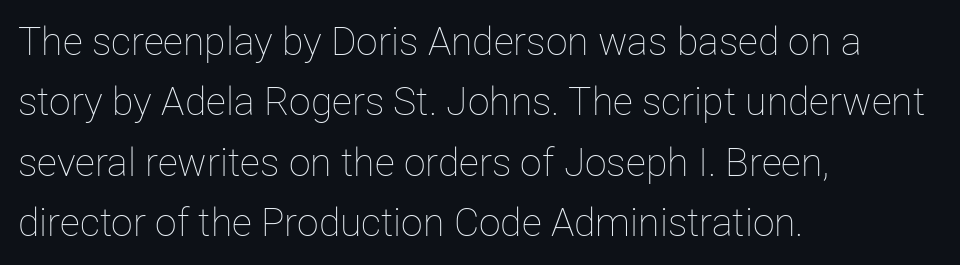
These lines are set flush left with a ragged right edge. The letters advance in unequal steps, a hallmark of proportional type. The lettering stays uniformly vertical, giving the passage a roman look. Quick note: interline space is typical. Only glyphs here, with clear space below each row.
